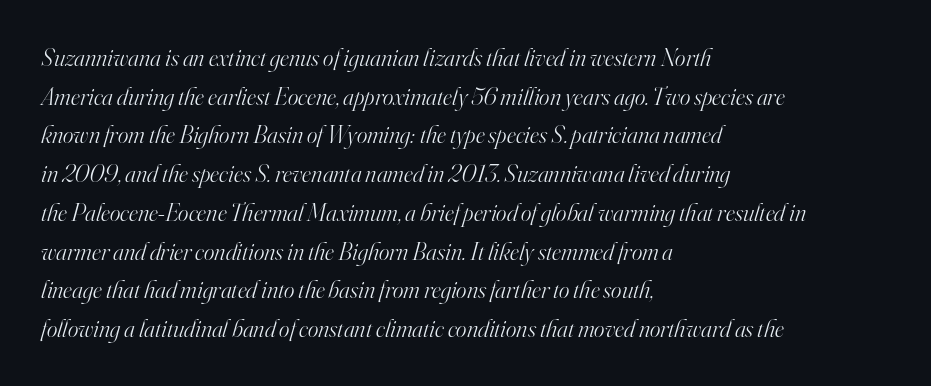
{"italic": "yes", "lean": "right", "slant_degrees": 16, "bold": "no", "underline": "no", "align": "left", "line_spacing": "normal", "line_spacing_ratio": 1.55, "letter_spacing": "normal", "letter_spacing_em": 0.0, "glyph_px": 25}
